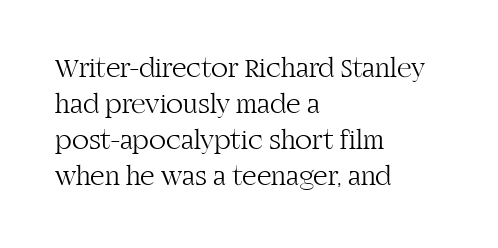
The weight tops out at a normal text grade. Every character sits straight up, as roman type does. Does extra space separate the letters? No, they use regular spacing. What's the leading like? Ordinary, nothing unusual. The glyphs are unaccompanied by any horizontal stroke below them.
